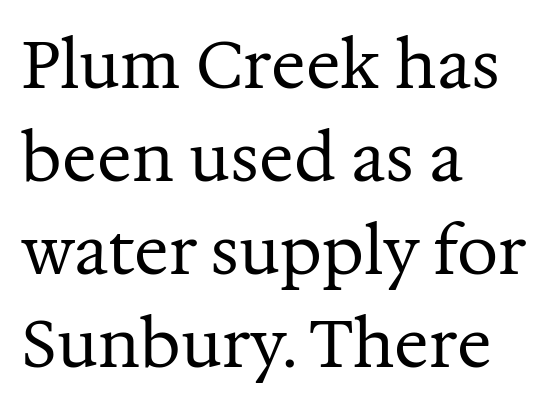
Q: Is the text bold? A: No.
Q: Is the text italic (slanted)? A: No, it is upright.
Q: Is the typeface a serif or a sans-serif typeface? A: Serif.
Q: Is the text underlined? A: No.
Q: How is the paragraph aligned? A: Left-aligned.
Q: Is the spacing between letters normal or unusually wide? A: Normal.
Q: Is the spacing between lines tight, normal or loose? A: Normal.
Q: Width (condensed, normal, or wide)? A: Normal.
Q: Stroke contrast? A: Medium.
Q: x-height? A: Medium.
Q: Monospaced? A: No.
